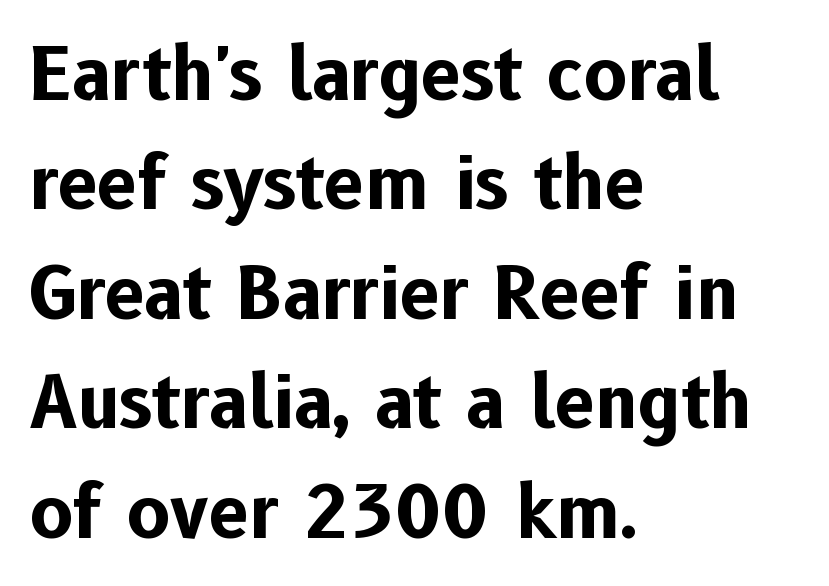
A classic flush-left, rag-right setting is used for this passage. This sample uses an upright cut, with every glyph sitting square on the baseline. Pretty heavy lettering here — definitely bold. The words here are not underlined. Whoever set this chose a conventional vertical rhythm.
